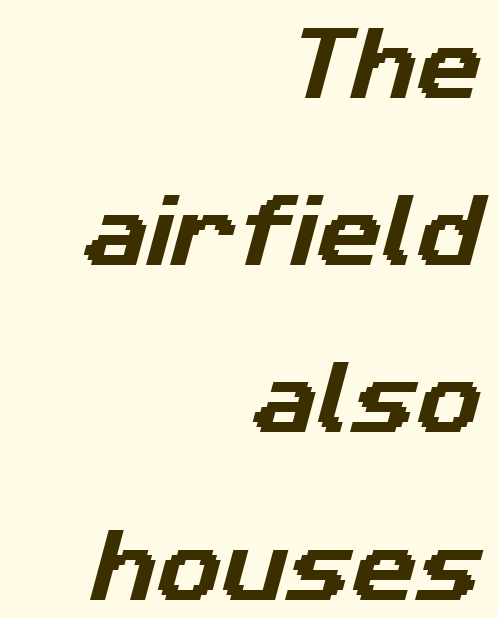
The face used here is proportionally spaced, like ordinary book or web type. You could fit nearly another row in the gap between these rows. This rendering leaves character spacing at its baseline value. In CSS terms this would be text-align: right. These lines are composed in type without serifs.
